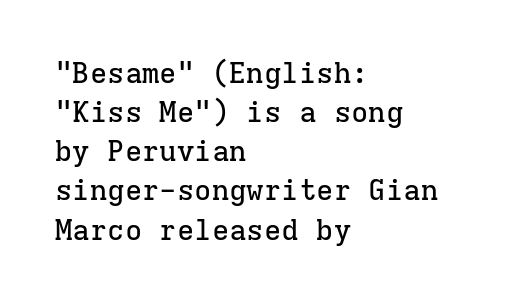
The paragraph has a hard left edge and a soft right edge. Does the type have serifs? Yes, each stem ends in a small foot. Nobody drew a line under any word here. Whoever set this chose a conventional vertical rhythm. The face used here is rendered with its standard letterfit.
